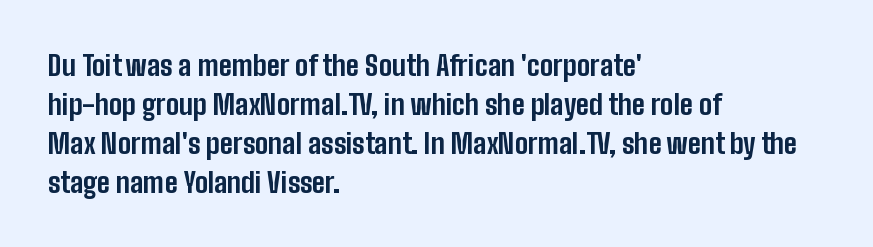
The passage shown has conventional tracking throughout. Summary of vertical rhythm: regular, with standard interline spacing. The words here are not underlined. Characters remain perfectly vertical along every line. You'd pick this weight for a headline — it's a proper bold.
